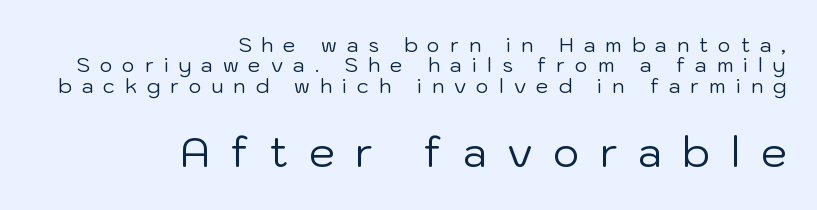
{"serif": "no", "italic": "no", "bold": "no", "weight": "regular", "width": "normal", "stroke_contrast": "low", "x_height": "medium", "monospaced": "no", "underline": "no", "align": "right", "line_spacing": "tight", "line_spacing_ratio": 1.02, "letter_spacing": "wide", "letter_spacing_em": 0.5, "larger_block": "second", "size_ratio": 2.05, "glyph_px": 41}
